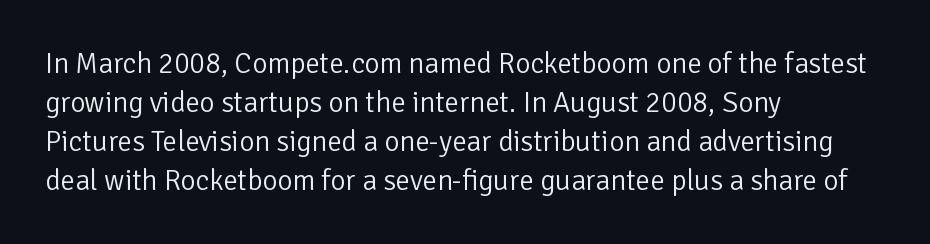
The image shows 29 px light sans-serif type, upright; set left-aligned, normal line spacing (1.34x), normal letter spacing, not underlined; low stroke contrast and a medium x-height.
